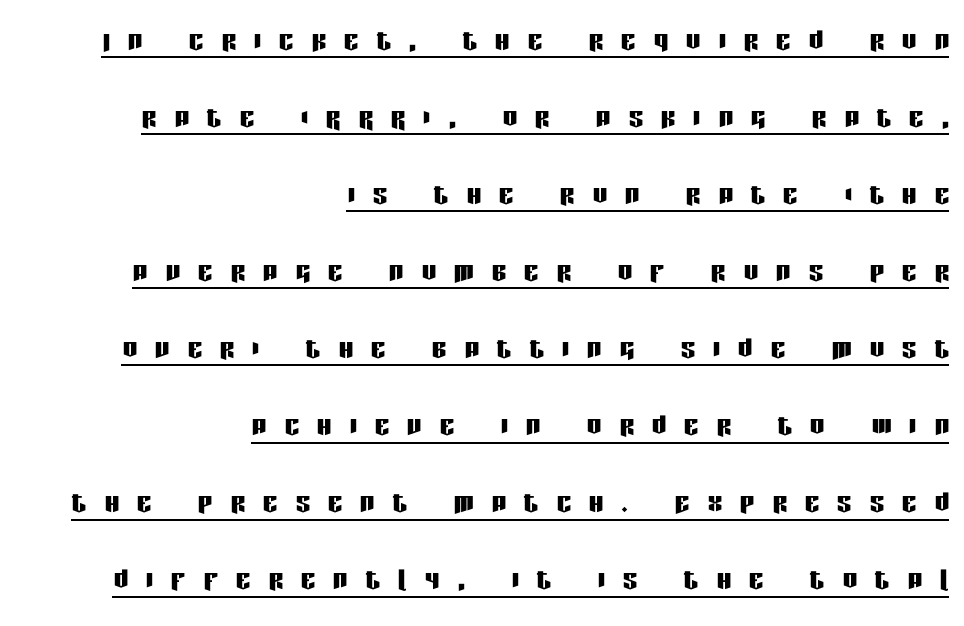
Q: Is the text italic (slanted)? A: No, it is upright.
Q: Is the typeface a serif or a sans-serif typeface? A: Sans-serif.
Q: Is the text underlined? A: Yes.
Q: How is the paragraph aligned? A: Right-aligned.
Q: Is the spacing between letters normal or unusually wide? A: Unusually wide.
Q: Is the spacing between lines tight, normal or loose? A: Loose.
Q: Width (condensed, normal, or wide)? A: Condensed.
Q: Stroke contrast? A: Low.
Q: x-height? A: Large.
Q: Monospaced? A: No.
